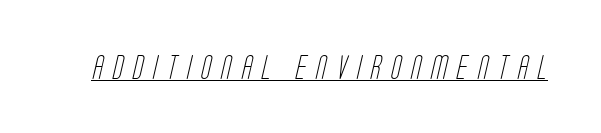
{"bold": "no", "underline": "yes", "letter_spacing": "wide", "letter_spacing_em": 0.41, "glyph_px": 24}
